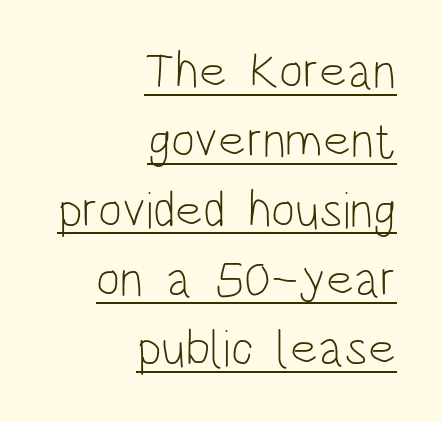
{"serif": "no", "italic": "no", "bold": "no", "weight": "light", "width": "condensed", "stroke_contrast": "low", "x_height": "large", "monospaced": "no", "underline": "yes", "align": "right", "line_spacing": "normal", "line_spacing_ratio": 1.36, "letter_spacing": "normal", "letter_spacing_em": 0.0, "glyph_px": 51}
